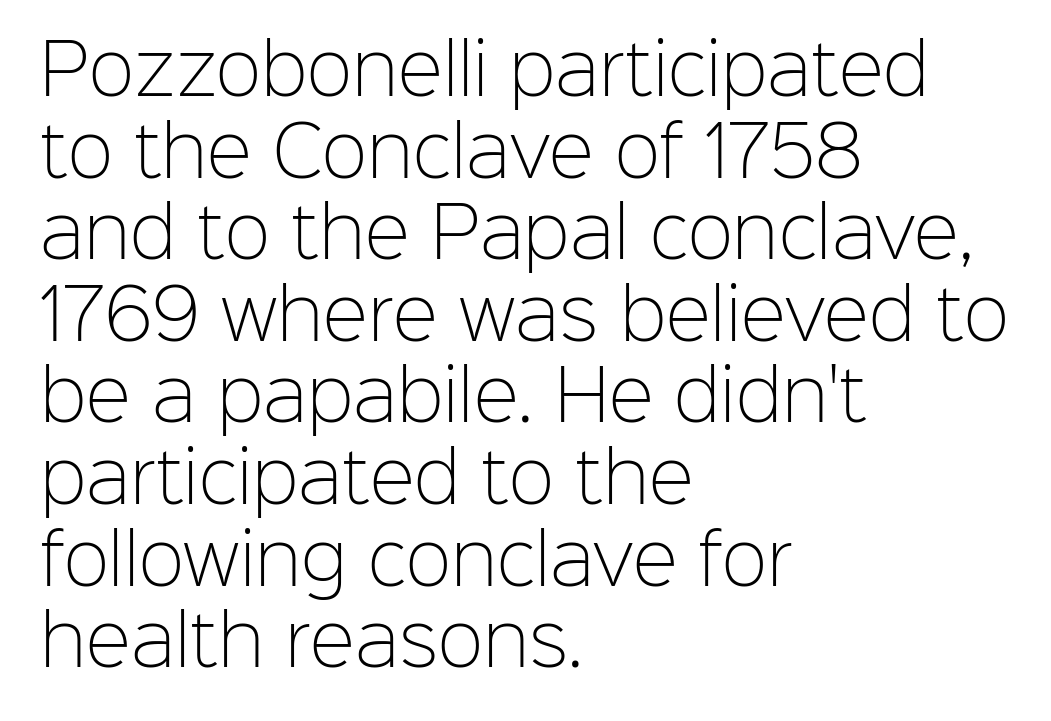
Q: Is the text bold? A: No.
Q: Is the text italic (slanted)? A: No, it is upright.
Q: Is the typeface a serif or a sans-serif typeface? A: Sans-serif.
Q: Is the text underlined? A: No.
Q: How is the paragraph aligned? A: Left-aligned.
Q: Is the spacing between letters normal or unusually wide? A: Normal.
Q: Width (condensed, normal, or wide)? A: Normal.
Q: Stroke contrast? A: Low.
Q: x-height? A: Medium.
Q: Monospaced? A: No.
